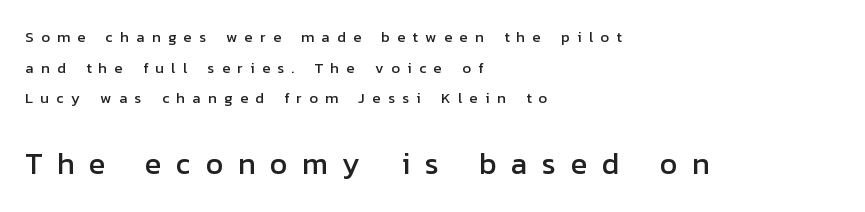
Q: Is the text italic (slanted)? A: No, it is upright.
Q: Is the typeface a serif or a sans-serif typeface? A: Sans-serif.
Q: Is the text underlined? A: No.
Q: How is the paragraph aligned? A: Left-aligned.
Q: Is the spacing between letters normal or unusually wide? A: Unusually wide.
Q: Is the spacing between lines tight, normal or loose? A: Loose.
Q: Which block of text is set in a larger size, the first (top) or the second (bottom)? A: The second (bottom) one.
Q: Width (condensed, normal, or wide)? A: Normal.
Q: Stroke contrast? A: Low.
Q: x-height? A: Medium.
Q: Monospaced? A: No.
